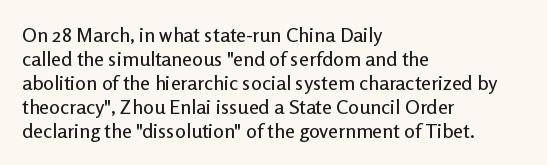
The image shows 20 px text type, upright; set left-aligned, line spacing 1.2x, normal letter spacing, not underlined.
